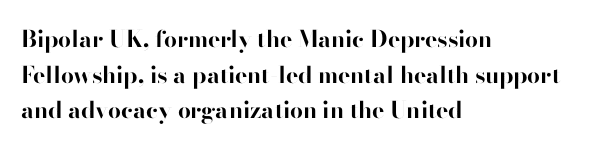
The image shows 23 px bold type, upright; set left-aligned, normal line spacing (1.55x), normal letter spacing, not underlined.
